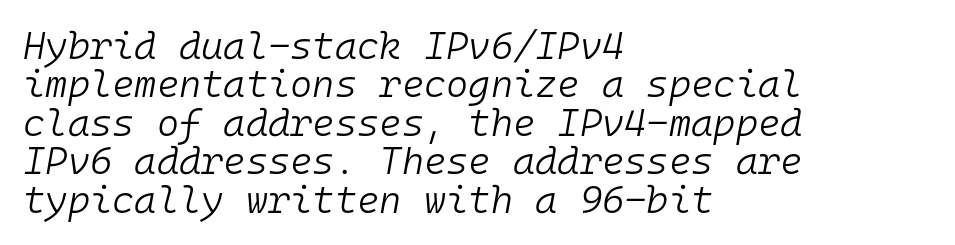
{"italic": "yes", "lean": "right", "slant_degrees": 10, "bold": "no", "weight": "light", "width": "normal", "stroke_contrast": "low", "x_height": "medium", "monospaced": "yes", "underline": "no", "align": "left", "line_spacing": "tight", "line_spacing_ratio": 1.01, "letter_spacing": "normal", "letter_spacing_em": 0.0, "glyph_px": 38}
